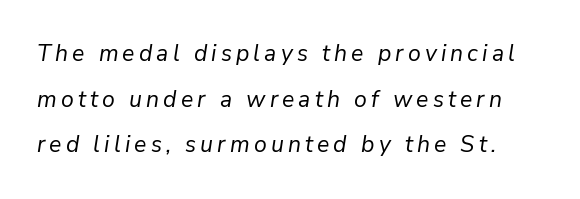
{"italic": "yes", "lean": "right", "slant_degrees": 9, "bold": "no", "underline": "no", "line_spacing": "loose", "line_spacing_ratio": 1.98, "glyph_px": 23}
